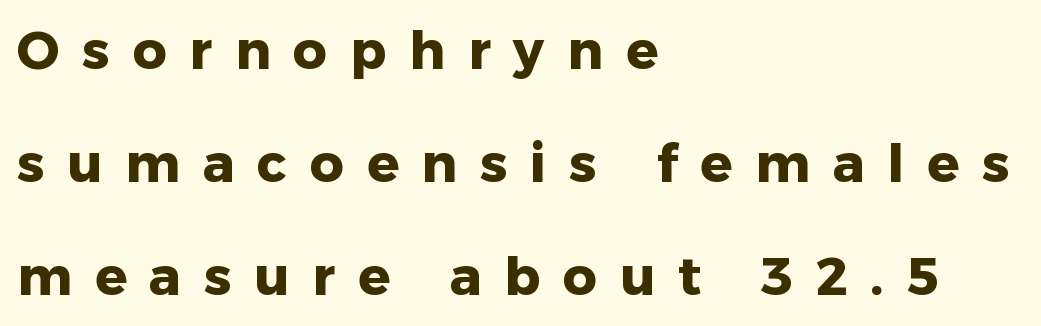
Q: Is the text bold? A: Yes.
Q: Is the text italic (slanted)? A: No, it is upright.
Q: Is the typeface a serif or a sans-serif typeface? A: Sans-serif.
Q: Is the text underlined? A: No.
Q: How is the paragraph aligned? A: Left-aligned.
Q: Is the spacing between letters normal or unusually wide? A: Unusually wide.
Q: Is the spacing between lines tight, normal or loose? A: Loose.
Q: Width (condensed, normal, or wide)? A: Normal.
Q: Stroke contrast? A: Low.
Q: x-height? A: Medium.
Q: Monospaced? A: No.
